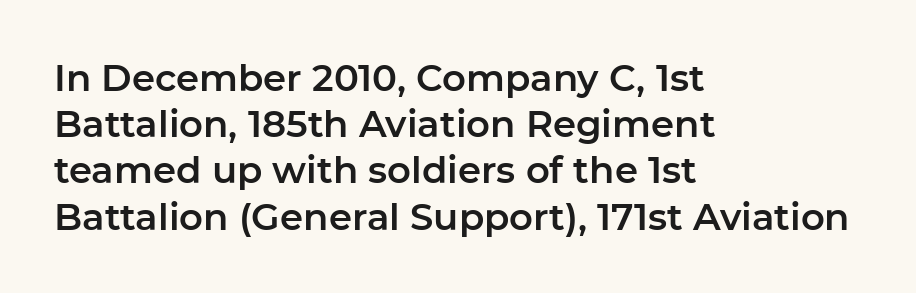
Between one letter and the next there's only the usual sliver of space. Type style note: lacks serifs. Horizontally, the lines are justified to the leading edge only. This is roman type, the default non-slanted kind. These lines are rendered in a variable-pitch font. The words here are not underlined.
